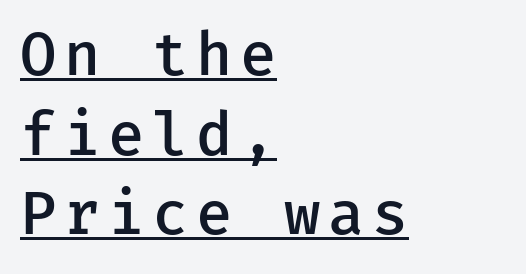
Does a line run under the words? Yes, clearly. Visually the block forms a straight wall on the left and a jagged coastline on the right. In terms of posture, this sample is upright. This is sans-serif lettering, the kind often seen on screens and signage.
